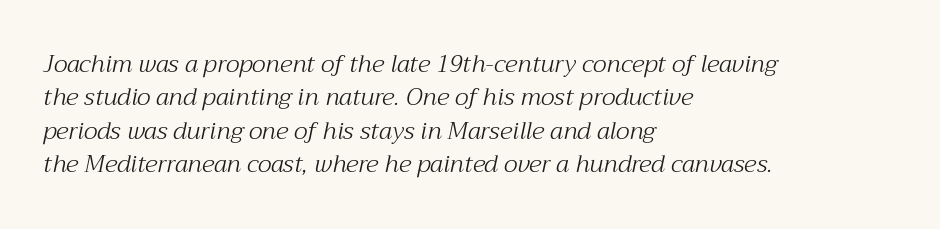
Q: Is the text bold? A: No.
Q: Is the text italic (slanted)? A: Yes, it leans right by about 12 degrees.
Q: Is the text underlined? A: No.
Q: How is the paragraph aligned? A: Left-aligned.
Q: Is the spacing between letters normal or unusually wide? A: Normal.
Q: Is the spacing between lines tight, normal or loose? A: Normal.
